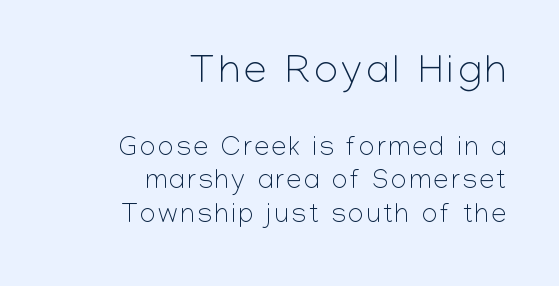
Q: Is the text bold? A: No.
Q: Is the text italic (slanted)? A: No, it is upright.
Q: Is the typeface a serif or a sans-serif typeface? A: Sans-serif.
Q: Is the text underlined? A: No.
Q: How is the paragraph aligned? A: Right-aligned.
Q: Which block of text is set in a larger size, the first (top) or the second (bottom)? A: The first (top) one.
Q: Width (condensed, normal, or wide)? A: Normal.
Q: Stroke contrast? A: Low.
Q: x-height? A: Medium.
Q: Monospaced? A: No.
